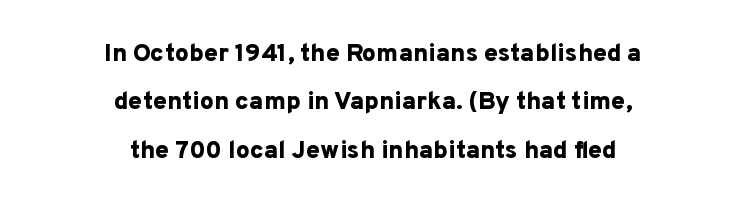
{"italic": "no", "bold": "yes", "underline": "no", "align": "center", "line_spacing": "loose", "line_spacing_ratio": 1.94, "letter_spacing": "normal", "letter_spacing_em": 0.0, "glyph_px": 25}
